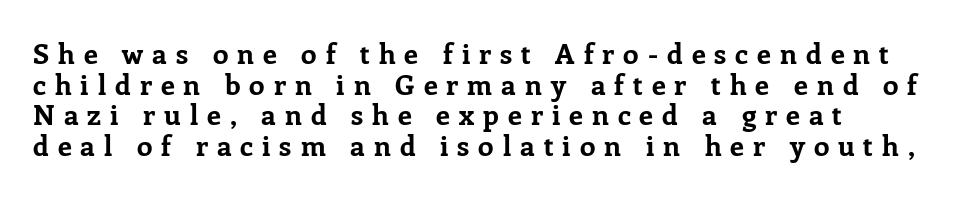
{"serif": "yes", "italic": "no", "bold": "yes", "weight": "bold", "width": "normal", "stroke_contrast": "low", "x_height": "medium", "monospaced": "no", "underline": "no", "align": "left", "line_spacing": "tight", "line_spacing_ratio": 1.09, "letter_spacing": "wide", "letter_spacing_em": 0.32, "glyph_px": 28}
